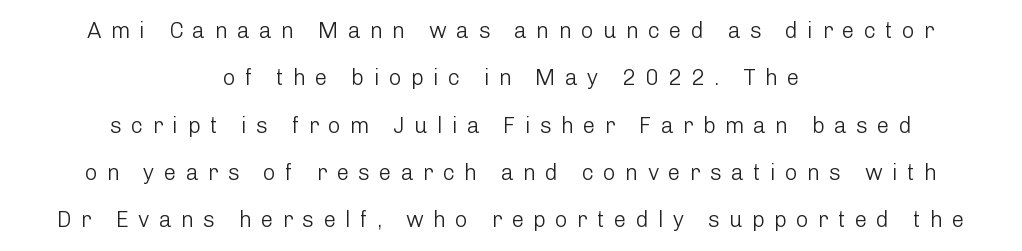
Caption: face not bold, strokes unweighted. A student would call this center alignment; a typographer would say set centered. Characters follow at a spacing far wider than the type designer built in. Compared with typical paragraphs, the rows here are farther apart. Italic: no, the glyphs are upright roman.
